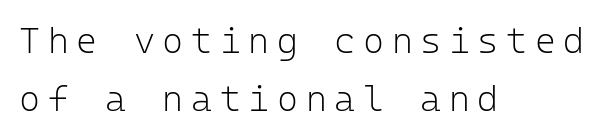
The lettering stays uniformly vertical, giving the passage a roman look. Weight: regular or lighter. Clear beneath every line of the passage. A classic flush-left, rag-right setting is used for this passage. Tracking value appears strongly positive — letters spread wide.
